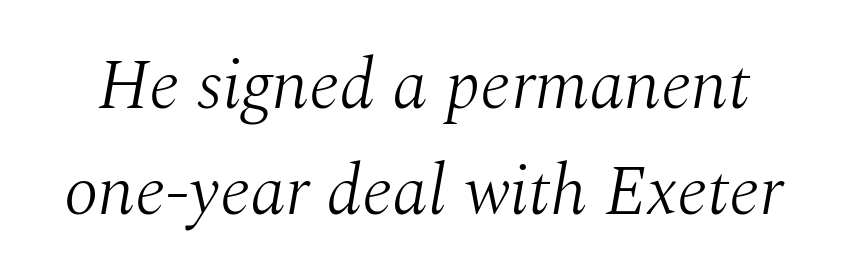
The image shows 71 px light serif type, italic (leaning right); set normal line spacing (1.5x), normal letter spacing, not underlined; medium stroke contrast and a medium x-height.
